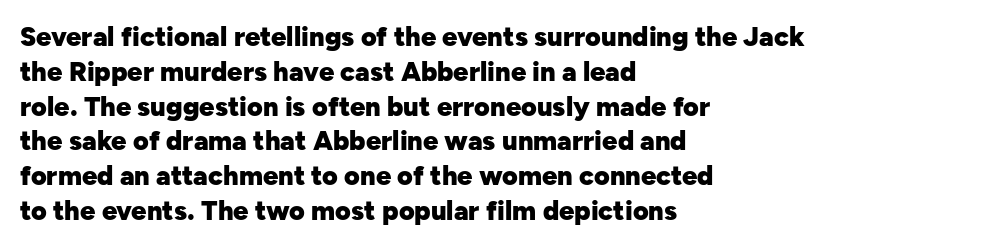
The image shows 27 px bold type, upright; set left-aligned, normal line spacing (1.29x), normal letter spacing, not underlined.
